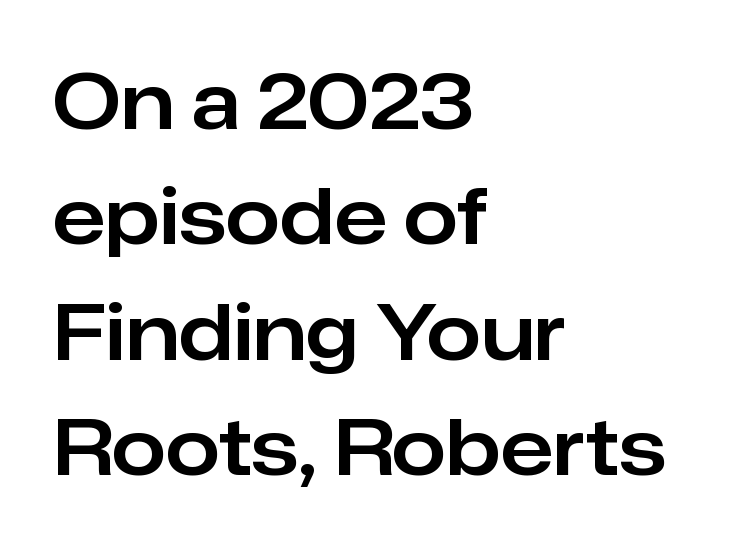
{"serif": "no", "italic": "no", "width": "normal", "stroke_contrast": "low", "x_height": "medium", "monospaced": "no", "underline": "no", "align": "left", "line_spacing": "normal", "line_spacing_ratio": 1.48, "letter_spacing": "normal", "letter_spacing_em": 0.0, "glyph_px": 78}
